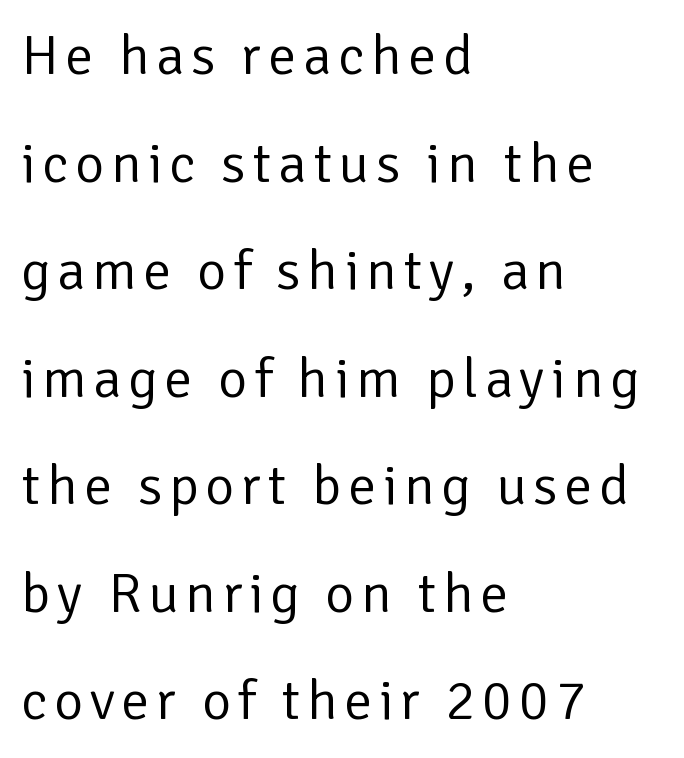
Q: Is the text bold? A: No.
Q: Is the text italic (slanted)? A: No, it is upright.
Q: Is the typeface a serif or a sans-serif typeface? A: Sans-serif.
Q: Is the text underlined? A: No.
Q: How is the paragraph aligned? A: Left-aligned.
Q: Is the spacing between lines tight, normal or loose? A: Loose.
Q: Width (condensed, normal, or wide)? A: Normal.
Q: Stroke contrast? A: Low.
Q: x-height? A: Medium.
Q: Monospaced? A: No.
